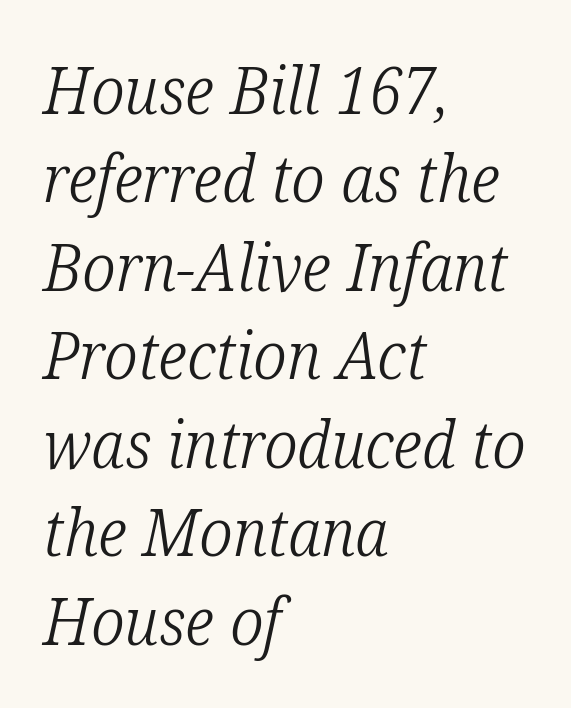
{"serif": "yes", "italic": "yes", "lean": "right", "slant_degrees": 12, "bold": "no", "weight": "light", "width": "condensed", "stroke_contrast": "low", "x_height": "medium", "monospaced": "no", "underline": "no", "align": "left", "line_spacing": "normal", "line_spacing_ratio": 1.34, "letter_spacing": "normal", "letter_spacing_em": 0.0, "glyph_px": 66}
